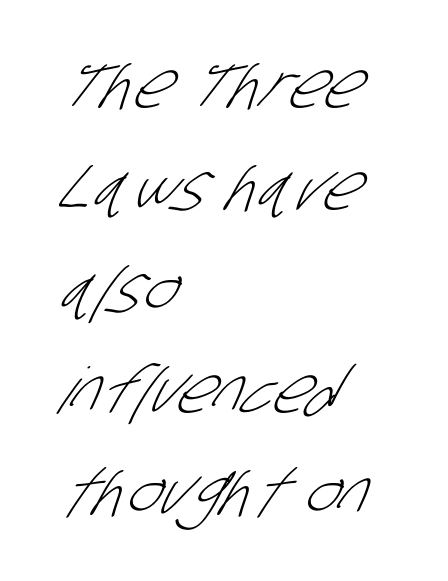
The image shows 64 px light, condensed sans-serif type; set left-aligned, normal line spacing (1.59x), normal letter spacing, not underlined; low stroke contrast and a large x-height.
